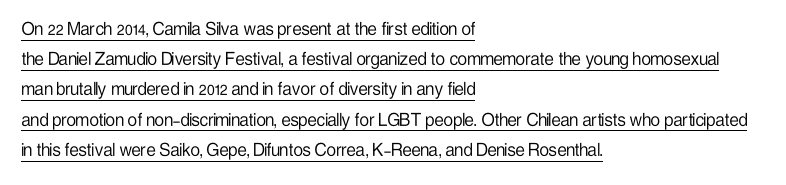
Q: Is the text bold? A: No.
Q: Is the text italic (slanted)? A: No, it is upright.
Q: Is the text underlined? A: Yes.
Q: How is the paragraph aligned? A: Left-aligned.
Q: Is the spacing between letters normal or unusually wide? A: Normal.
Q: Is the spacing between lines tight, normal or loose? A: Normal.
